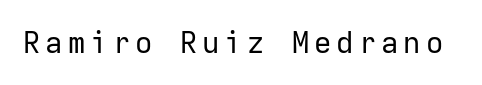
{"serif": "no", "italic": "no", "bold": "no", "weight": "regular", "width": "normal", "stroke_contrast": "low", "x_height": "medium", "monospaced": "yes", "underline": "no", "glyph_px": 30}
